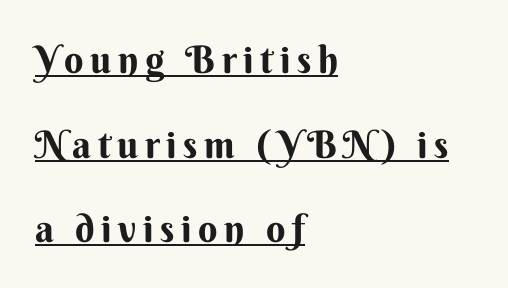
The lettering holds an erect, upright posture throughout. Weight: bold. The face used here is proportionally spaced, like ordinary book or web type. Summary of vertical rhythm: relaxed, with wide interline spacing.
